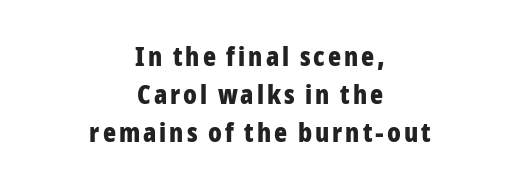
Q: Is the text bold? A: Yes.
Q: Is the text italic (slanted)? A: No, it is upright.
Q: Is the text underlined? A: No.
Q: How is the paragraph aligned? A: Centered.
Q: Is the spacing between lines tight, normal or loose? A: Normal.
